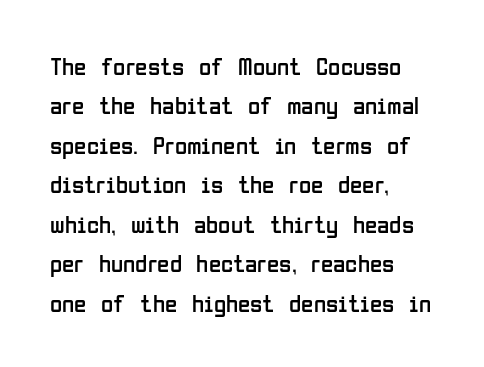
This block has exactly the height ordinary leading produces. Heft: none added — not bold. The face used here is rendered with its standard letterfit. Horizontally, the lines are justified to the leading edge only.
